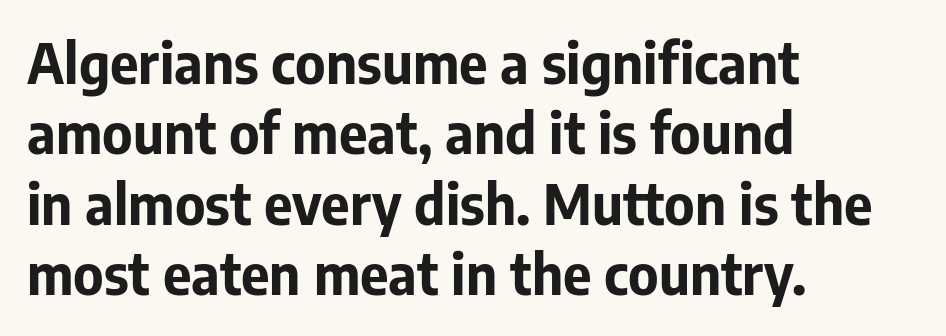
{"serif": "no", "italic": "no", "bold": "yes", "weight": "bold", "width": "normal", "stroke_contrast": "low", "x_height": "medium", "monospaced": "no", "underline": "no", "align": "left", "line_spacing": "normal", "line_spacing_ratio": 1.28, "letter_spacing": "normal", "letter_spacing_em": 0.0, "glyph_px": 55}
